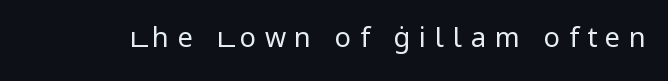
Underline: absent. Nope, not italic — everything's standing straight. Weight: in the light-to-regular range. The line texture is sparse and dotted thanks to wide tracking.
